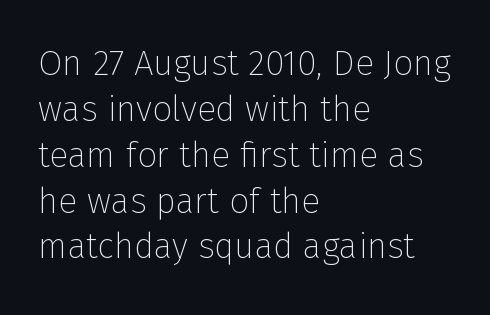
{"serif": "no", "italic": "no", "bold": "no", "weight": "thin", "width": "normal", "stroke_contrast": "low", "x_height": "medium", "monospaced": "no", "underline": "no", "align": "left", "line_spacing": "normal", "line_spacing_ratio": 1.31, "letter_spacing": "normal", "letter_spacing_em": 0.0, "glyph_px": 35}
